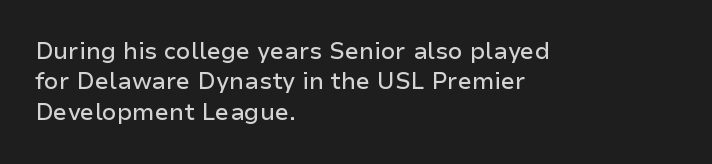
{"italic": "no", "underline": "no", "align": "left", "line_spacing": "normal", "line_spacing_ratio": 1.32, "letter_spacing": "normal", "letter_spacing_em": 0.0, "glyph_px": 23}
